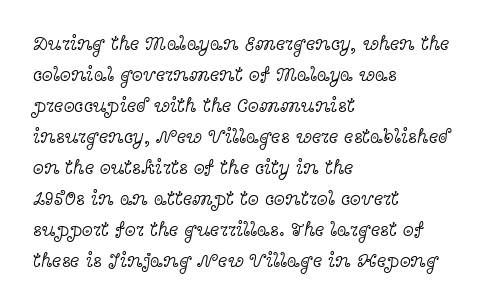
The face looks like a standard text weight, possibly lighter. The type is set solid horizontally, with unmodified tracking. The lettering stays uniformly vertical, giving the passage a roman look. Leading: standard. Casual observation: everything's shoved over to the left.
